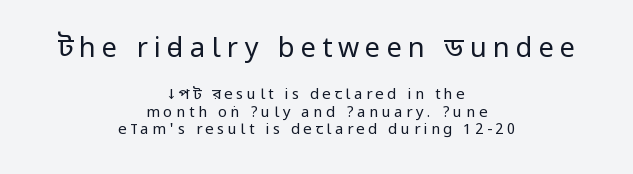
The image shows 27 px text type, upright; set centered, line spacing 1.17x, unusually wide letter spacing (+0.23 em), not underlined; the first (top) block is 1.8x larger.
